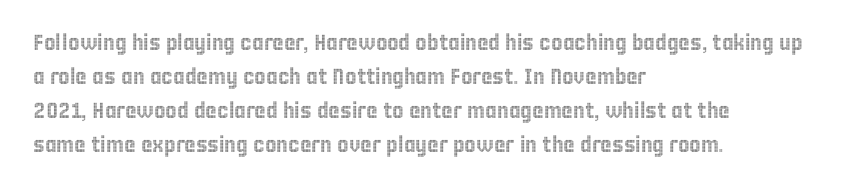
Q: Is the text italic (slanted)? A: No, it is upright.
Q: Is the text underlined? A: No.
Q: How is the paragraph aligned? A: Left-aligned.
Q: Is the spacing between letters normal or unusually wide? A: Normal.
Q: Is the spacing between lines tight, normal or loose? A: Normal.
